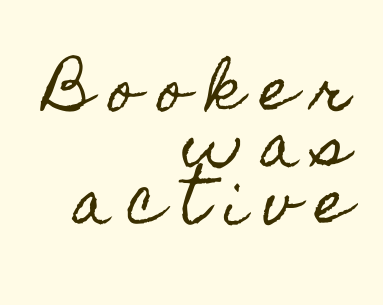
Q: Is the text italic (slanted)? A: Yes.
Q: Is the text underlined? A: No.
Q: How is the paragraph aligned? A: Right-aligned.
Q: Is the spacing between letters normal or unusually wide? A: Unusually wide.
Q: Is the spacing between lines tight, normal or loose? A: Tight.
Q: Width (condensed, normal, or wide)? A: Condensed.
Q: x-height? A: Small.
Q: Monospaced? A: No.
